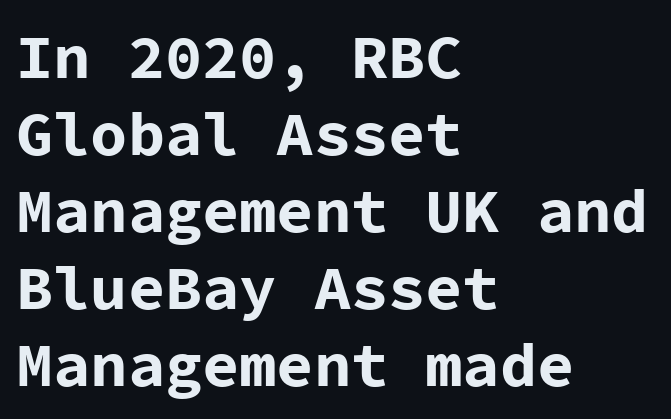
Q: Is the text bold? A: Yes.
Q: Is the text italic (slanted)? A: No, it is upright.
Q: Is the typeface a serif or a sans-serif typeface? A: Sans-serif.
Q: Is the text underlined? A: No.
Q: How is the paragraph aligned? A: Left-aligned.
Q: Is the spacing between letters normal or unusually wide? A: Normal.
Q: Width (condensed, normal, or wide)? A: Normal.
Q: Stroke contrast? A: Low.
Q: x-height? A: Medium.
Q: Monospaced? A: Yes.
